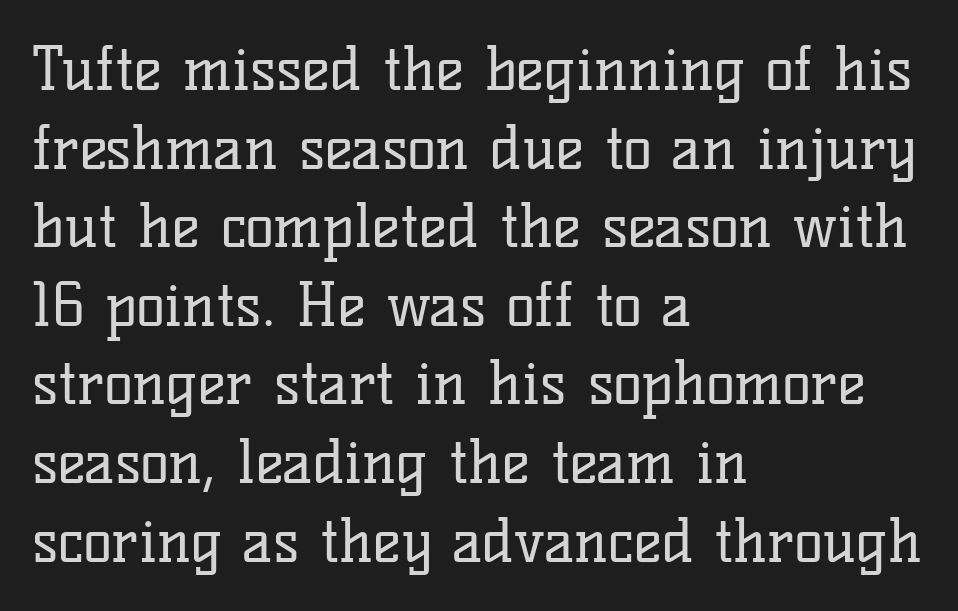
The image shows 60 px regular-weight serif type, upright; set left-aligned, normal line spacing (1.31x), normal letter spacing, not underlined; low stroke contrast and a medium x-height.
